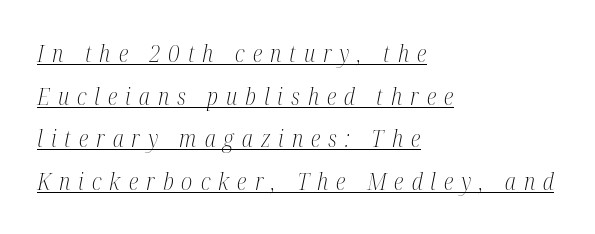
Q: Is the text bold? A: No.
Q: Is the text italic (slanted)? A: Yes, it leans right by about 12 degrees.
Q: Is the text underlined? A: Yes.
Q: How is the paragraph aligned? A: Left-aligned.
Q: Is the spacing between letters normal or unusually wide? A: Unusually wide.
